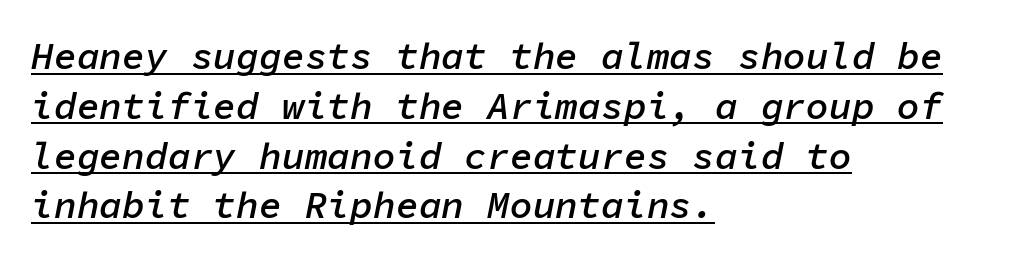
The image shows 38 px semibold type, italic (leaning right), monospaced; set left-aligned, normal line spacing (1.31x), normal letter spacing, underlined; low stroke contrast and a medium x-height.
